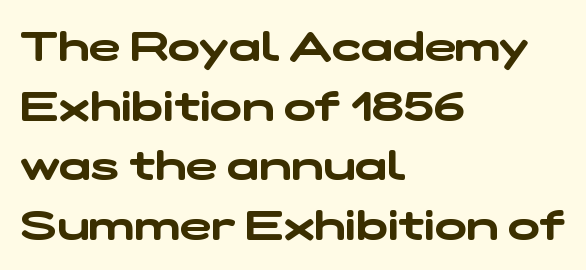
The image shows 42 px wide sans-serif type; set left-aligned, normal line spacing (1.42x), normal letter spacing, not underlined; low stroke contrast and a medium x-height.
